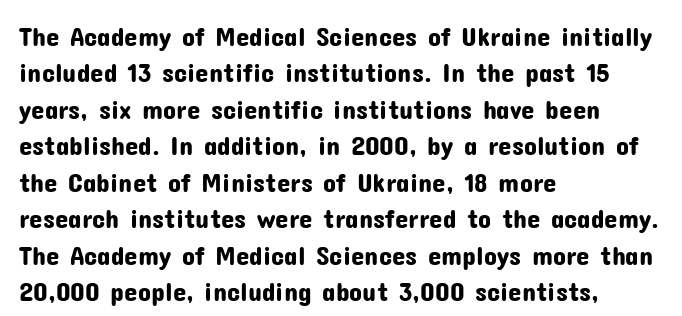
{"italic": "no", "underline": "no", "align": "left", "line_spacing": "normal", "line_spacing_ratio": 1.35, "letter_spacing": "normal", "letter_spacing_em": 0.0, "glyph_px": 27}
